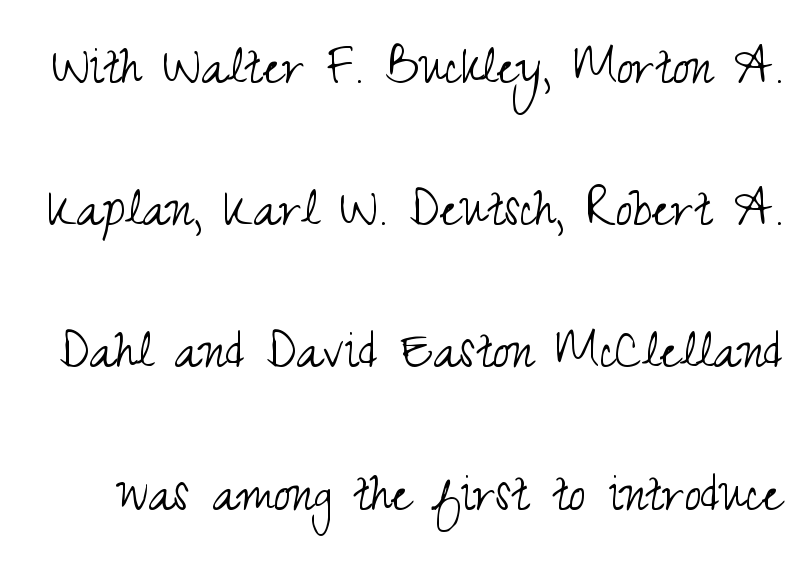
Serif or sans? Sans — the stroke terminals are bare. Do the characters align in a grid? No, the font is proportional. Weight class: somewhere from thin through regular. Airy leading.
